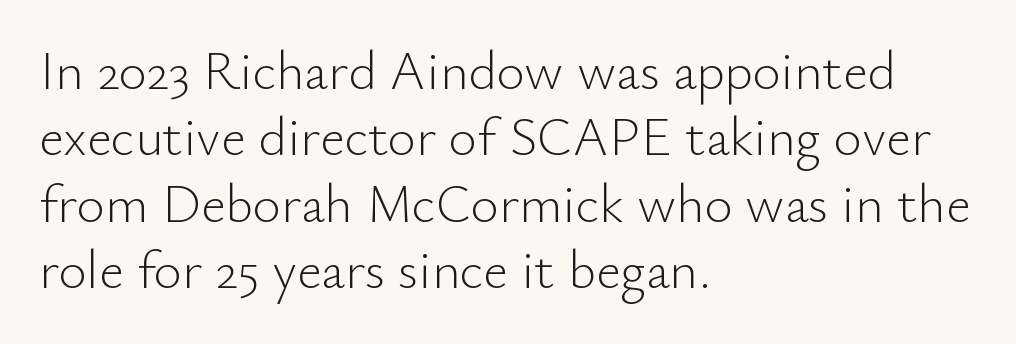
Q: Is the text bold? A: No.
Q: Is the text italic (slanted)? A: No, it is upright.
Q: Is the typeface a serif or a sans-serif typeface? A: Sans-serif.
Q: Is the text underlined? A: No.
Q: How is the paragraph aligned? A: Left-aligned.
Q: Is the spacing between letters normal or unusually wide? A: Normal.
Q: Width (condensed, normal, or wide)? A: Normal.
Q: Stroke contrast? A: Low.
Q: x-height? A: Small.
Q: Monospaced? A: No.
